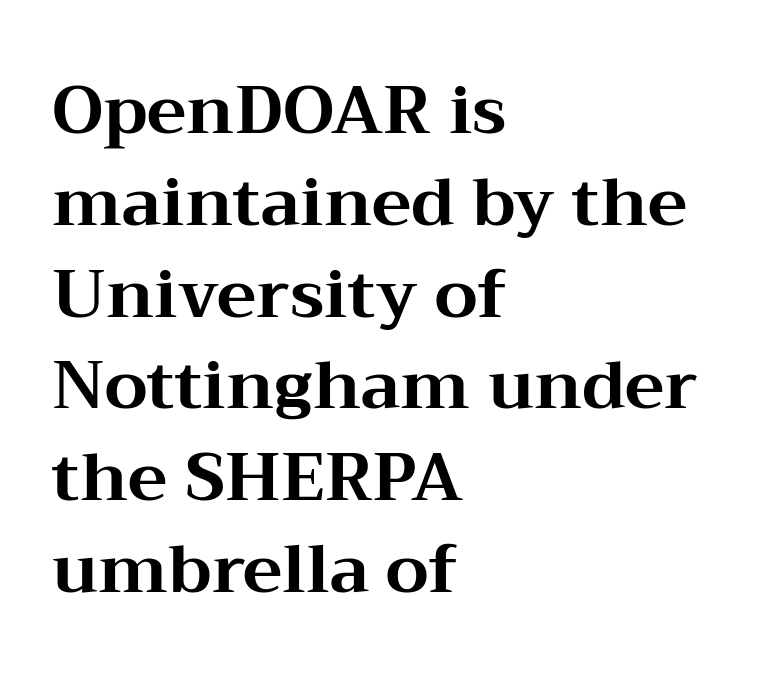
The image shows 67 px bold, wide serif type, upright; set left-aligned, normal line spacing (1.37x), normal letter spacing, not underlined; medium stroke contrast and a medium x-height.
